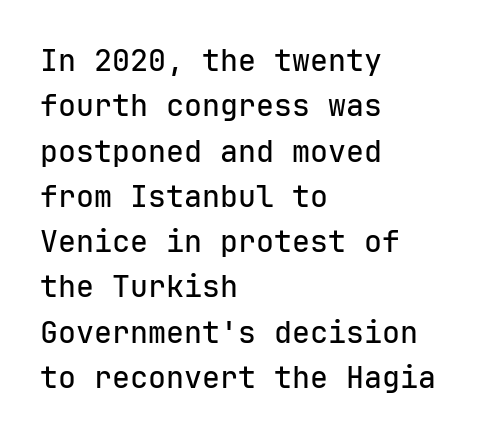
The image shows 30 px sans-serif type, upright, monospaced; set left-aligned, normal line spacing (1.51x), normal letter spacing, not underlined; low stroke contrast and a medium x-height.
